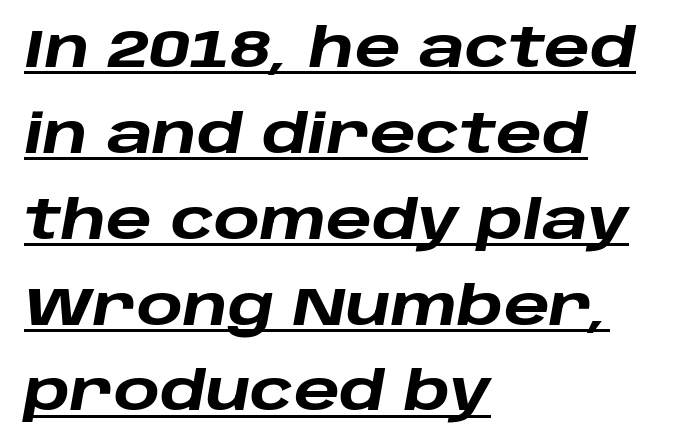
A typesetter would call this proportional, since set widths differ per character. A normal amount of white space separates one row of letters from the next. The type is set solid horizontally, with unmodified tracking. Style check: oblique. The strokes are fattened all the way to bold.
